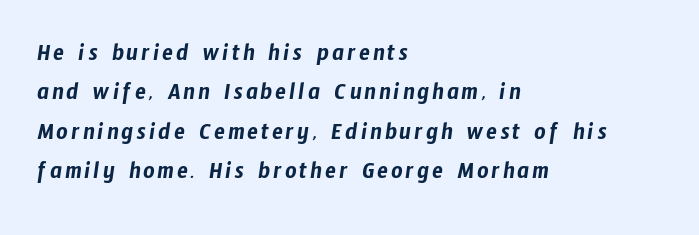
The image shows 25 px text type; set left-aligned, normal line spacing (1.58x), not underlined.
